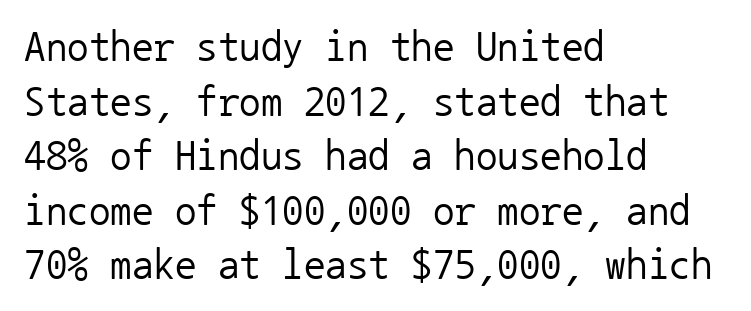
The image shows 43 px regular-weight sans-serif type, upright, monospaced; set left-aligned, normal line spacing (1.27x), normal letter spacing, not underlined; low stroke contrast and a medium x-height.
